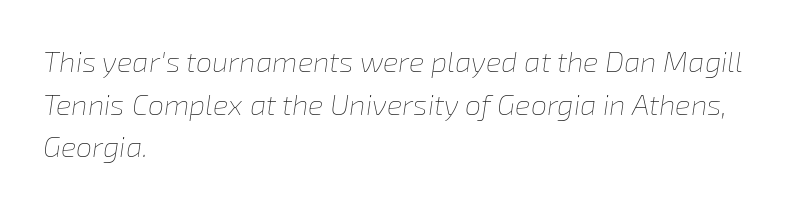
The image shows 29 px thin type, italic (leaning right); set left-aligned, normal line spacing (1.47x), normal letter spacing, not underlined; low stroke contrast and a medium x-height.
